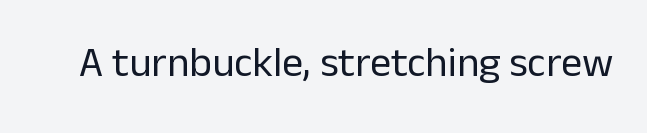
{"serif": "no", "italic": "no", "bold": "no", "weight": "regular", "width": "normal", "stroke_contrast": "low", "x_height": "medium", "monospaced": "no", "underline": "no", "letter_spacing": "normal", "letter_spacing_em": 0.0, "glyph_px": 42}
